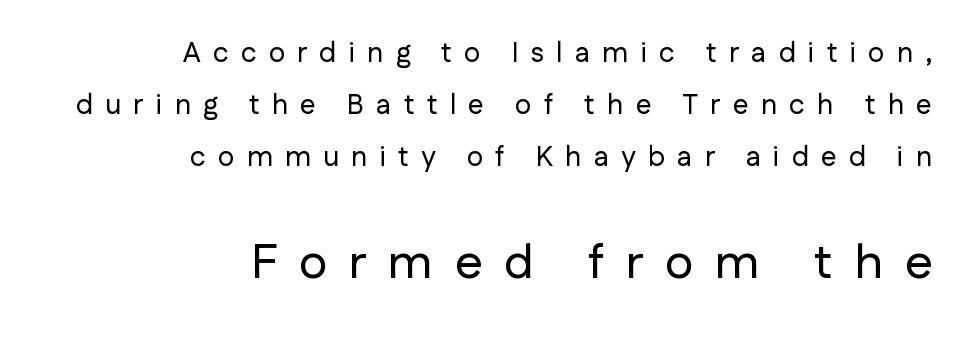
Bigger letters appear in the bottom chunk; the top chunk is reduced. A typesetter would label this face a sans. Caption: expanded tracking, letters set apart. Has an underline been added? It has not. Which margin do the lines hug? The right one — the left edge is uneven. Each letter keeps its own natural width here, so spacing adapts to shape.
